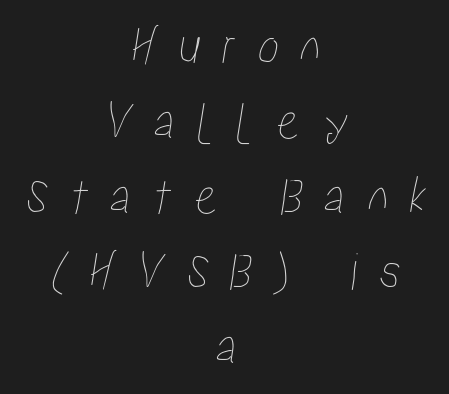
Q: Is the text underlined? A: No.
Q: How is the paragraph aligned? A: Centered.
Q: Is the spacing between letters normal or unusually wide? A: Unusually wide.
Q: Is the spacing between lines tight, normal or loose? A: Normal.
Q: Width (condensed, normal, or wide)? A: Condensed.
Q: Stroke contrast? A: Low.
Q: x-height? A: Medium.
Q: Monospaced? A: No.
